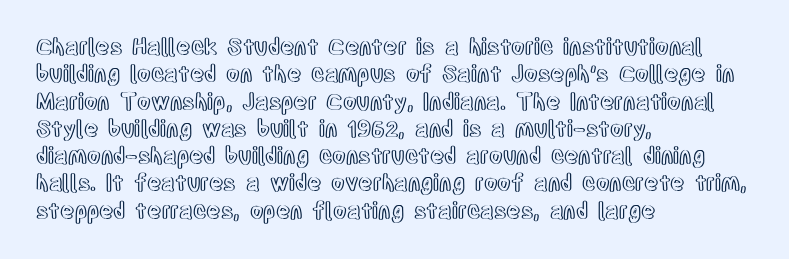
Q: Is the text italic (slanted)? A: No, it is upright.
Q: Is the text underlined? A: No.
Q: How is the paragraph aligned? A: Left-aligned.
Q: Is the spacing between letters normal or unusually wide? A: Normal.
